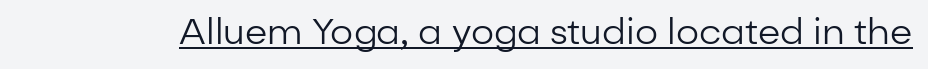
Looks like regular typesetting: each glyph gets only the width it needs. Unlike a traditional serif, this face leaves its strokes unadorned. Rendered with straight, roman letterforms. Underlining? Definitely there.
